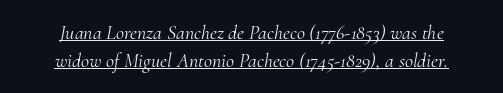
The image shows 20 px text type, italic (leaning right); set centered, normal line spacing (1.39x), normal letter spacing, underlined.
